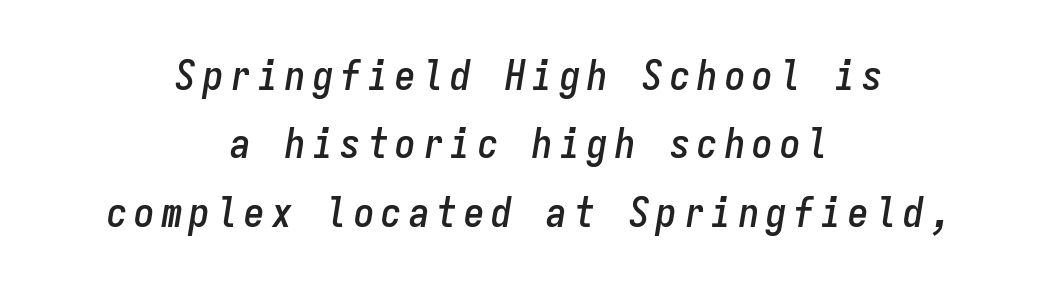
The image shows 41 px condensed type, italic (leaning right), monospaced; set centered, normal line spacing (1.67x), not underlined; low stroke contrast and a medium x-height.
